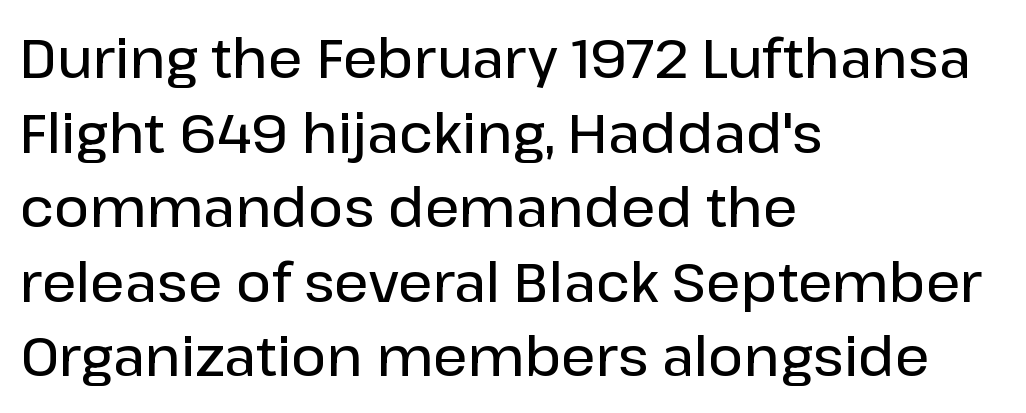
Font category for this specimen: sans-serif. This is the in-between weight designers call semibold or demi. The line texture is even and compact thanks to regular tracking. If you drew a line through each stem, it would be perfectly vertical.
